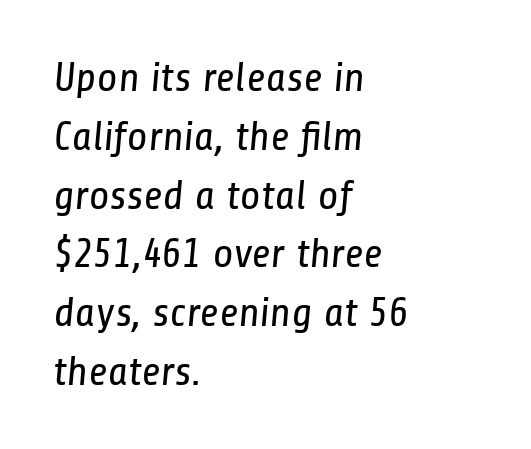
Stroke mass is kept to a normal reading level or below. Descenders are the only things crossing below the line. These lines are rendered in a variable-pitch font. Vertically, the passage feels balanced, rows spaced as you'd expect.
